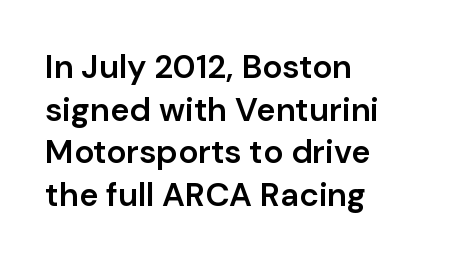
The image shows 33 px semibold sans-serif type, upright; set left-aligned, normal line spacing (1.29x), normal letter spacing, not underlined; low stroke contrast and a medium x-height.
